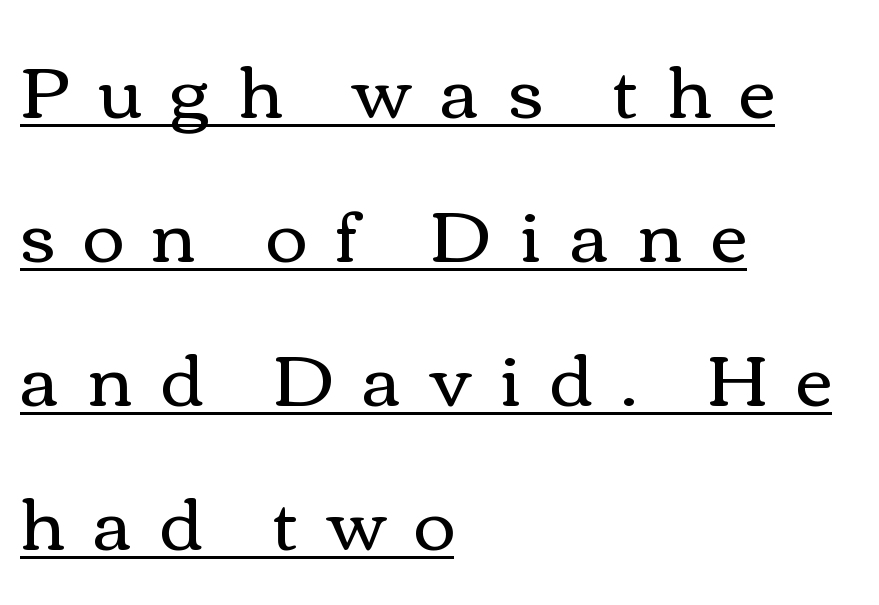
Does a line run under the words? Yes, clearly. If you drew a line through each stem, it would be perfectly vertical. A classic flush-left, rag-right setting is used for this passage. Is this a fixed-width face? No — the glyphs have proportional, varying widths. A great deal of white space separates one row of letters from the next.
